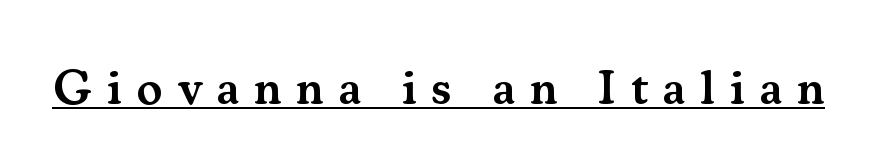
{"serif": "yes", "italic": "no", "bold": "semi", "weight": "semibold", "width": "normal", "stroke_contrast": "medium", "x_height": "small", "monospaced": "no", "underline": "yes", "letter_spacing": "wide", "letter_spacing_em": 0.3, "glyph_px": 49}
